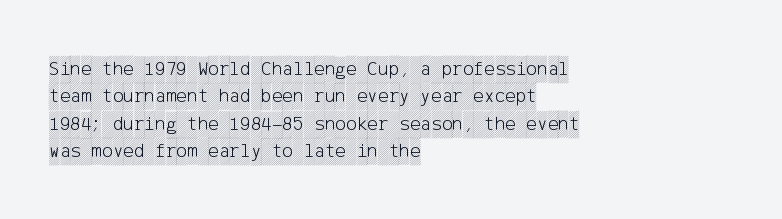
The specimen omits any rule beneath the text block's lines. The face used here is rendered with its standard letterfit. Posture: straight, roman, zero tilt. A student would call this left alignment; a typographer would say flush left, rag right. If you measured baseline to baseline, you'd find a middling distance.
